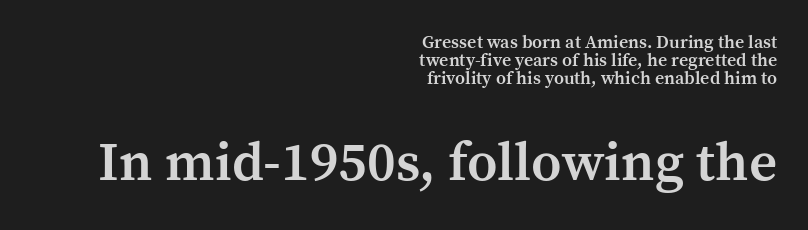
You get the small type first, then a jump to larger type. The letters advance in unequal steps, a hallmark of proportional type. Quick note: not italic, upright. Typeset ragged left — the right edge is the straight one. Letterform terminals end in serifs throughout the passage.
